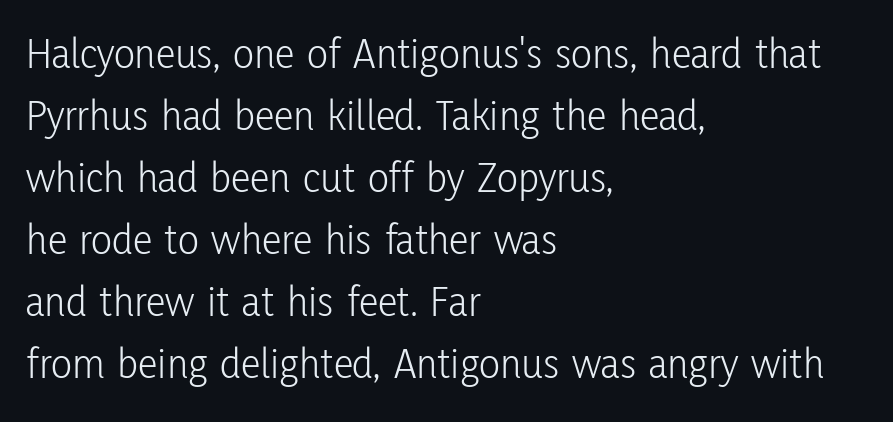
Underlining? Definitely not there. A roman cut, with each character standing at attention. This sample keeps an unexceptional amount of space between lines. This sample is left-justified, so line endings fall wherever the words run out. Letterform terminals end flat and unadorned throughout the passage. No extra ink here — the face is not bold.
